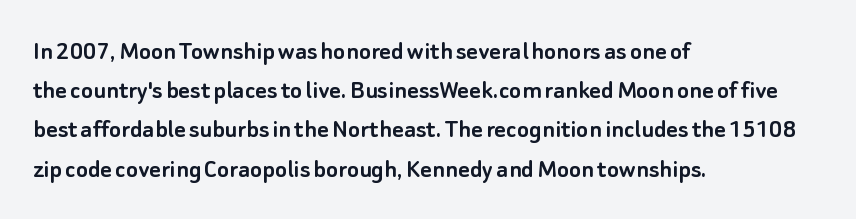
{"serif": "no", "italic": "no", "width": "normal", "stroke_contrast": "low", "x_height": "small", "monospaced": "no", "underline": "no", "align": "left", "line_spacing": "normal", "line_spacing_ratio": 1.4, "letter_spacing": "normal", "letter_spacing_em": 0.0, "glyph_px": 28}
